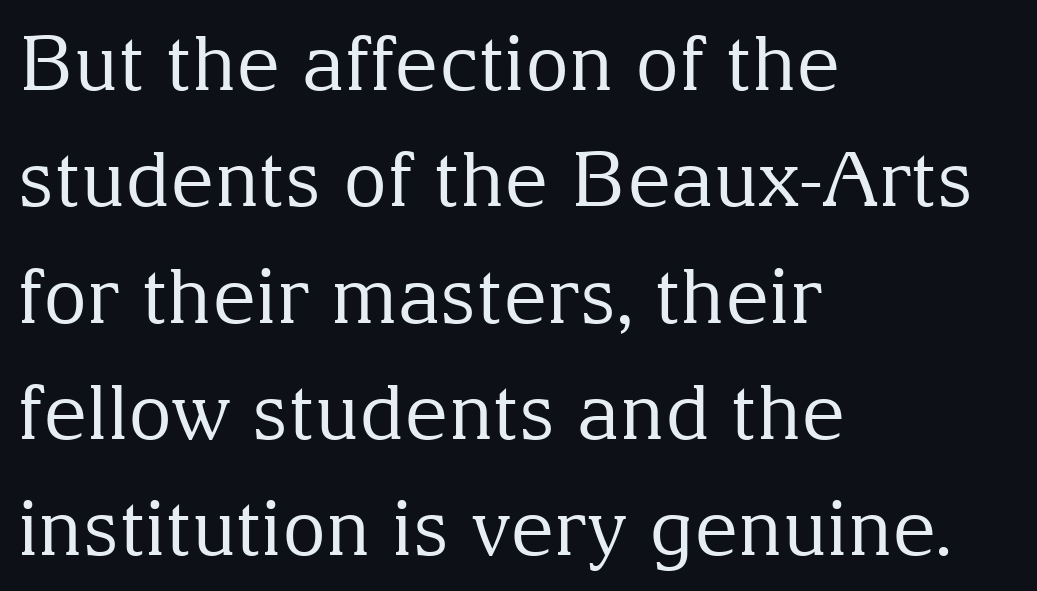
{"serif": "yes", "italic": "no", "bold": "no", "weight": "regular", "width": "normal", "stroke_contrast": "medium", "x_height": "medium", "monospaced": "no", "underline": "no", "align": "left", "line_spacing": "normal", "line_spacing_ratio": 1.53, "letter_spacing": "normal", "letter_spacing_em": 0.0, "glyph_px": 76}
